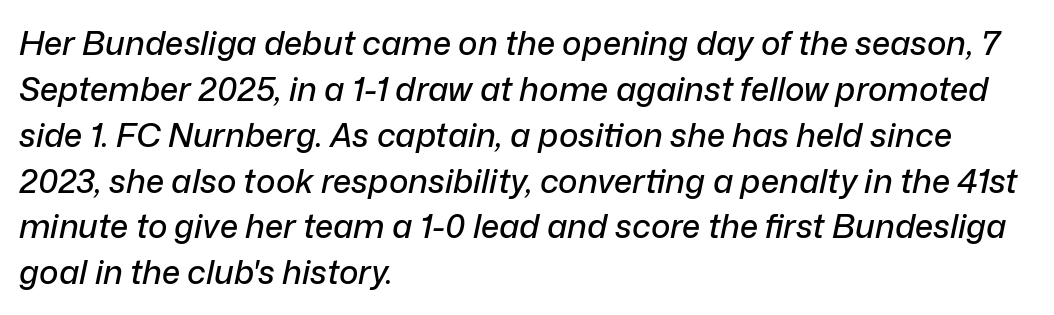
The image shows 33 px text type, italic (leaning right); set left-aligned, normal line spacing (1.39x), normal letter spacing, not underlined; low stroke contrast and a medium x-height.
